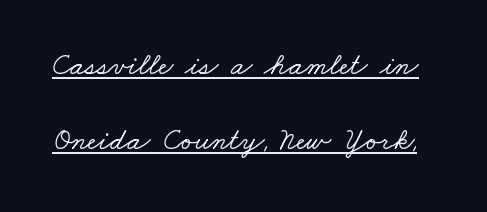
The image shows 31 px wide serif type; set loose line spacing (2.42x), normal letter spacing, underlined; low stroke contrast and a small x-height.
